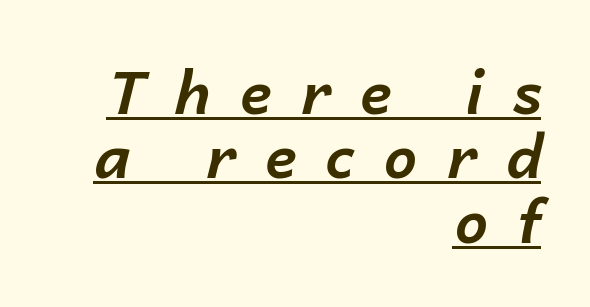
Q: Is the text bold? A: Yes.
Q: Is the text italic (slanted)? A: Yes, it leans right by about 14 degrees.
Q: Is the text underlined? A: Yes.
Q: How is the paragraph aligned? A: Right-aligned.
Q: Is the spacing between letters normal or unusually wide? A: Unusually wide.
Q: Is the spacing between lines tight, normal or loose? A: Tight.
Q: Width (condensed, normal, or wide)? A: Normal.
Q: Stroke contrast? A: Low.
Q: x-height? A: Medium.
Q: Monospaced? A: No.
